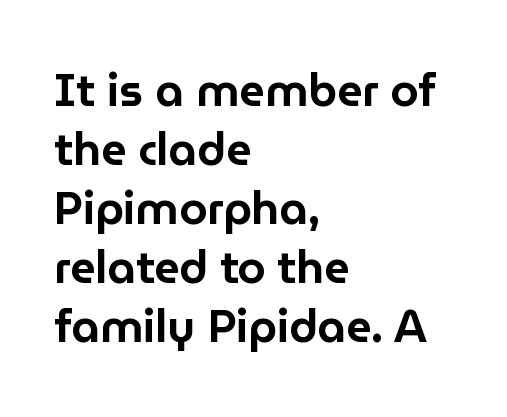
Q: Is the text italic (slanted)? A: No, it is upright.
Q: Is the typeface a serif or a sans-serif typeface? A: Sans-serif.
Q: Is the text underlined? A: No.
Q: How is the paragraph aligned? A: Left-aligned.
Q: Is the spacing between letters normal or unusually wide? A: Normal.
Q: Is the spacing between lines tight, normal or loose? A: Normal.
Q: Width (condensed, normal, or wide)? A: Normal.
Q: Stroke contrast? A: Low.
Q: x-height? A: Medium.
Q: Monospaced? A: No.
